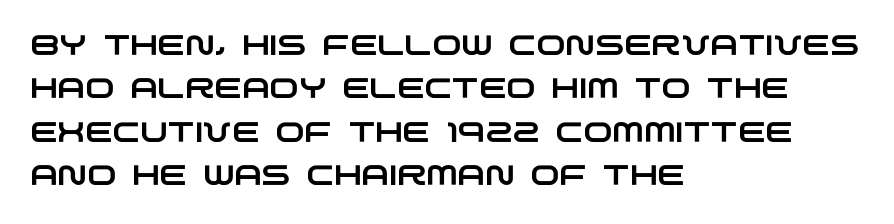
Q: Is the typeface a serif or a sans-serif typeface? A: Sans-serif.
Q: Is the text underlined? A: No.
Q: How is the paragraph aligned? A: Left-aligned.
Q: Is the spacing between letters normal or unusually wide? A: Normal.
Q: Is the spacing between lines tight, normal or loose? A: Normal.
Q: Width (condensed, normal, or wide)? A: Wide.
Q: Stroke contrast? A: Low.
Q: x-height? A: Large.
Q: Monospaced? A: No.
